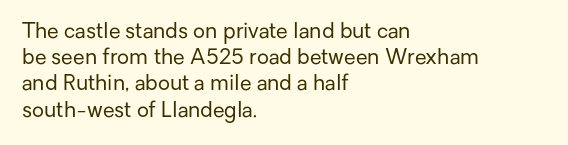
The image shows 21 px text type, upright; set left-aligned, normal line spacing (1.25x), normal letter spacing, not underlined.
